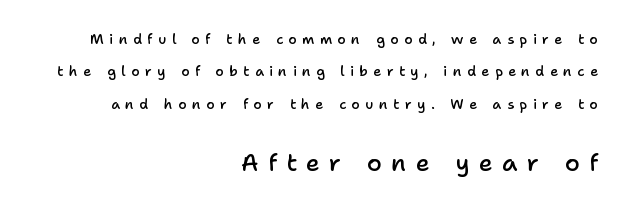
The image shows 24 px text type, upright; set right-aligned, loose line spacing (2.32x), unusually wide letter spacing (+0.38 em), not underlined; the second (bottom) block is 1.71x larger.
